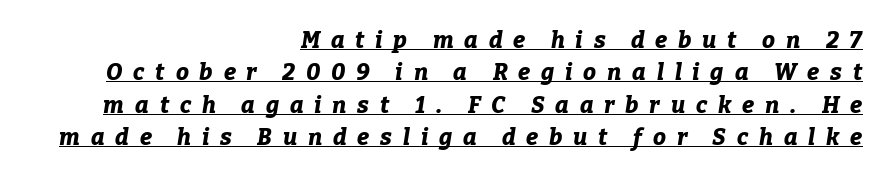
Leftover space on each line is placed entirely before the opening word. A typesetter would call this leading conventional body-copy spacing. The specimen includes a rule beneath the text block's lines. When letters slant like this, we call the style italic. Weight: bold.
